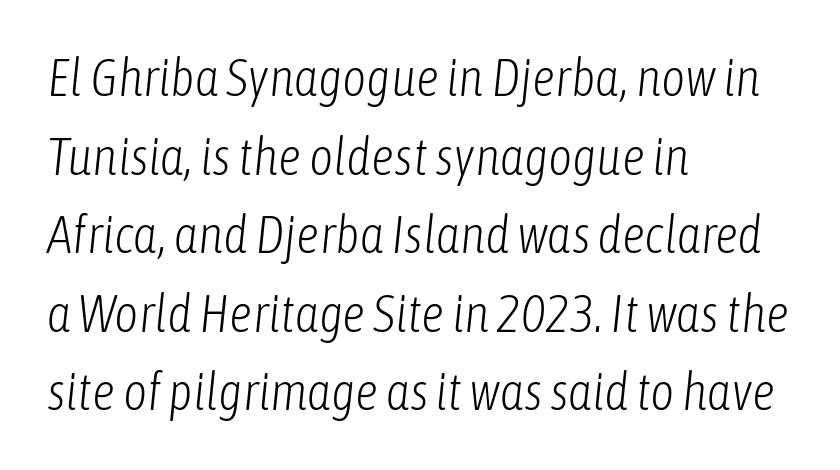
{"italic": "yes", "lean": "right", "slant_degrees": 6, "bold": "no", "weight": "light", "width": "condensed", "stroke_contrast": "low", "x_height": "medium", "monospaced": "no", "underline": "no", "align": "left", "line_spacing": "normal", "line_spacing_ratio": 1.51, "letter_spacing": "normal", "letter_spacing_em": 0.0, "glyph_px": 52}
